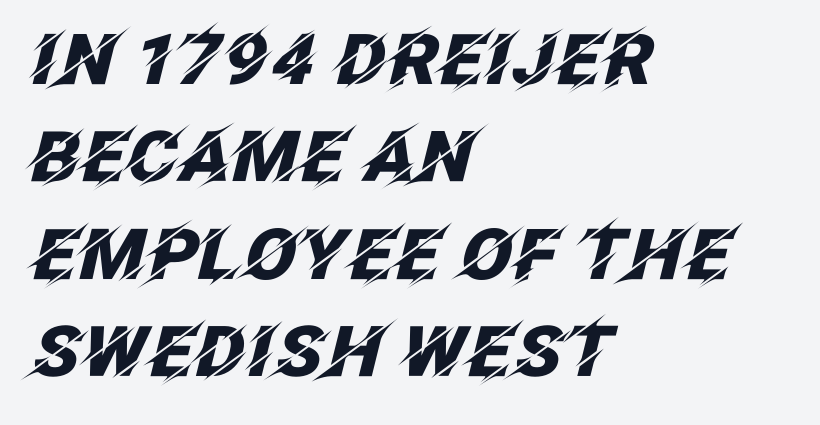
The image shows 70 px heavy type, italic (leaning right); set left-aligned, normal line spacing (1.39x), normal letter spacing, not underlined; low stroke contrast and a large x-height.
